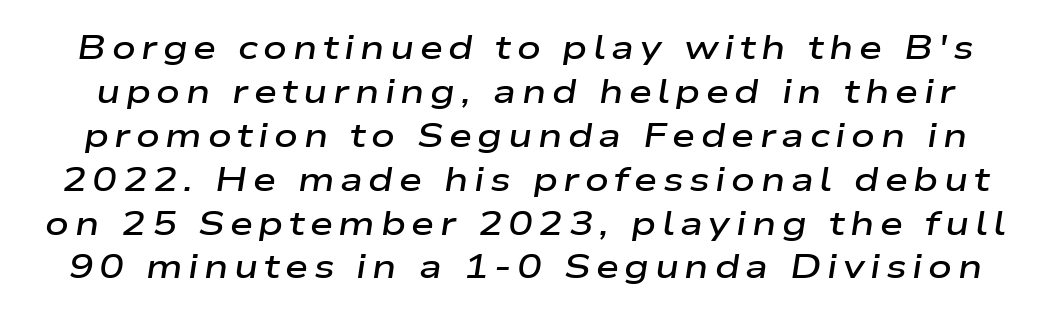
These lines are rendered in a variable-pitch font. The strokes are fattened partway — semibold, not bold. The passage shown leans; its letterforms are oblique. Nobody drew a line under any word here.
